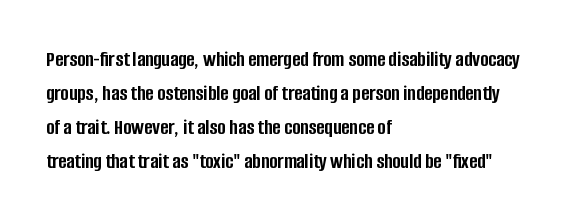
The image shows 22 px bold type, upright; set left-aligned, normal line spacing (1.55x), normal letter spacing, not underlined.
